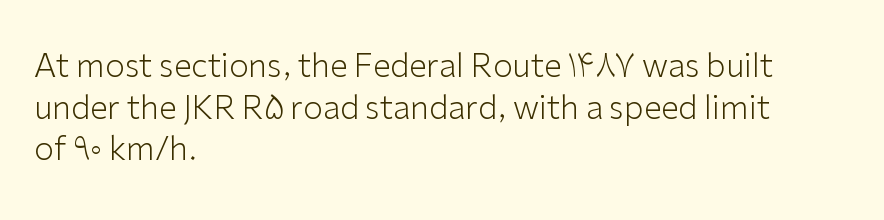
The image shows 32 px light sans-serif type, upright; set left-aligned, normal line spacing (1.3x), normal letter spacing, not underlined; low stroke contrast and a medium x-height.
